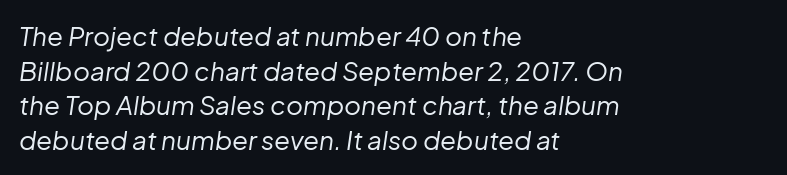
{"italic": "yes", "lean": "right", "slant_degrees": 8, "bold": "no", "underline": "no", "align": "left", "line_spacing": "normal", "line_spacing_ratio": 1.33, "letter_spacing": "normal", "letter_spacing_em": 0.0, "glyph_px": 26}
